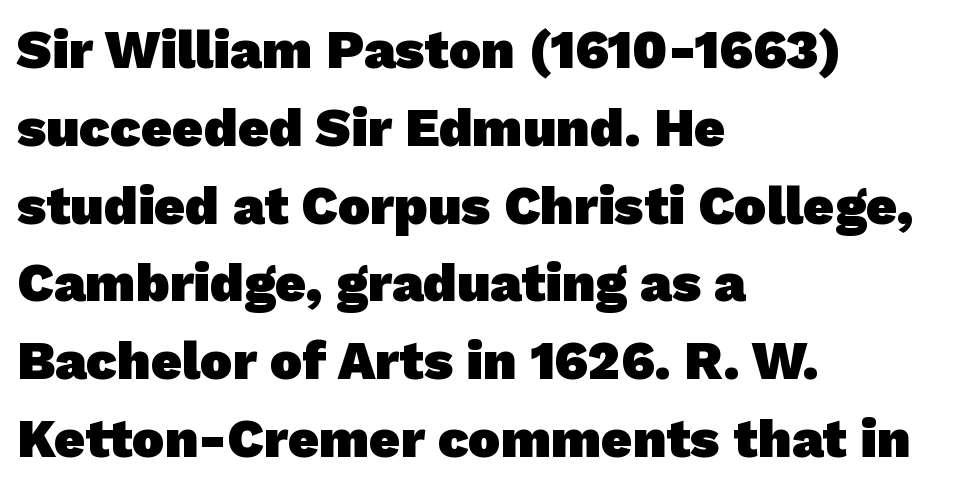
{"serif": "no", "bold": "yes", "weight": "heavy", "width": "normal", "stroke_contrast": "low", "x_height": "medium", "monospaced": "no", "underline": "no", "align": "left", "line_spacing": "normal", "line_spacing_ratio": 1.44, "letter_spacing": "normal", "letter_spacing_em": 0.0, "glyph_px": 54}
